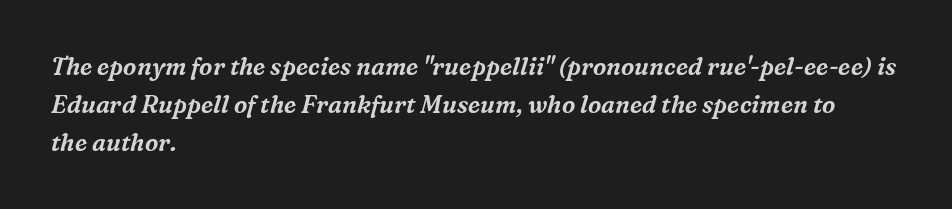
When letters slant like this, we call the style italic. Vertical spacing — default. All the whitespace from short lines collects on the right. The string is rendered with underlining switched off. The letterforms sit shoulder to shoulder at normal distance.
